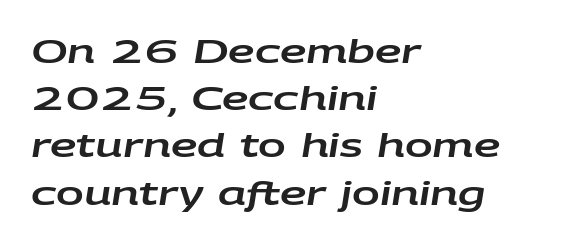
The image shows 33 px wide type, italic (leaning right); set left-aligned, normal line spacing (1.43x), normal letter spacing, not underlined; low stroke contrast and a large x-height.
